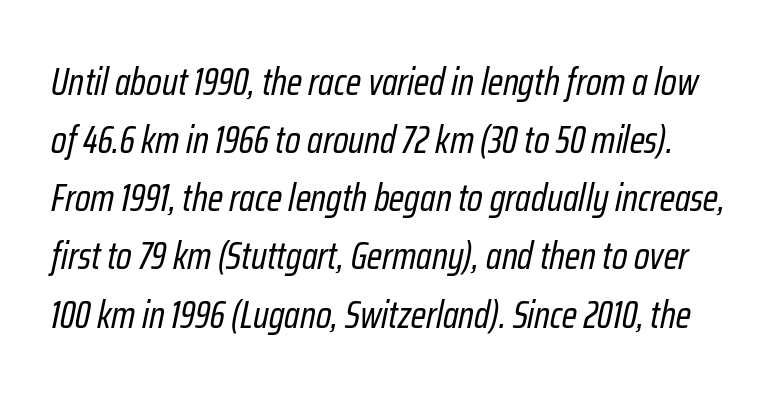
Q: Is the text bold? A: No.
Q: Is the text italic (slanted)? A: Yes, it leans right by about 12 degrees.
Q: Is the text underlined? A: No.
Q: Is the spacing between letters normal or unusually wide? A: Normal.
Q: Is the spacing between lines tight, normal or loose? A: Normal.
Q: Width (condensed, normal, or wide)? A: Condensed.
Q: Stroke contrast? A: Low.
Q: x-height? A: Medium.
Q: Monospaced? A: No.
